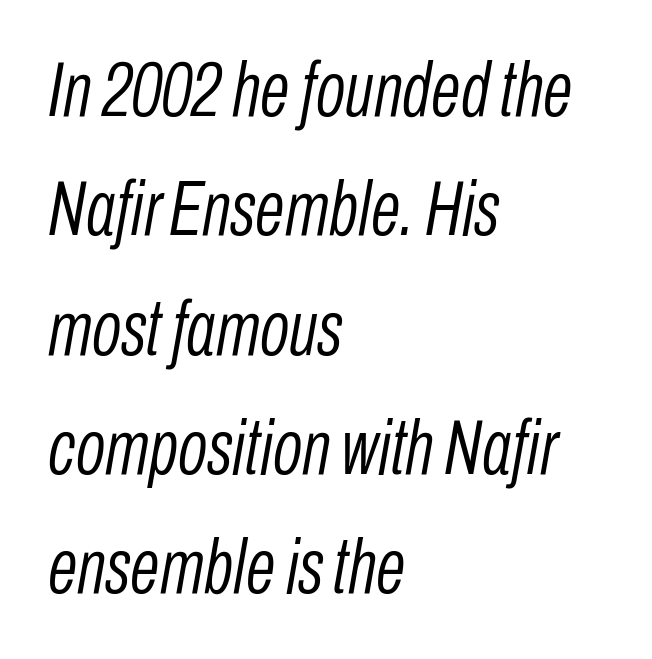
The image shows 77 px light, condensed type, italic (leaning right); set left-aligned, normal line spacing (1.55x), normal letter spacing, not underlined; low stroke contrast and a medium x-height.
